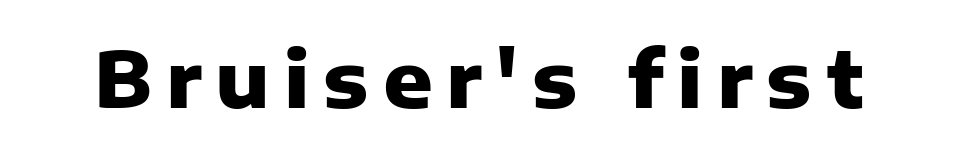
Here the designer chose a conventional face with non-uniform glyph widths. Notice how the stems are strictly vertical — no italics here. Thick stems and heavy bowls — unmistakably bold. Just letters on the line, the space beneath them empty. Serif or sans? Sans — the stroke terminals are bare.
